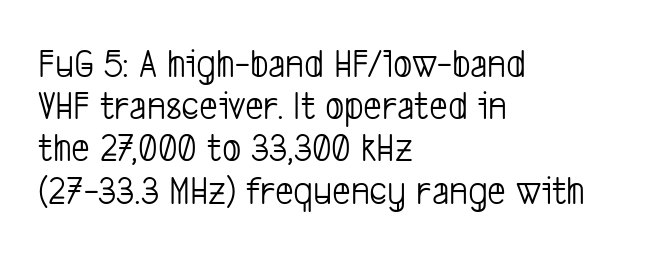
Compared with a typical body face, this is equally light or lighter still. Quick note: underline off. These lines are composed in type without serifs. You could not count columns in this text — the font is proportionally spaced. Caption: standard tracking, unaltered. The vertical gap from one line to the next is small.
